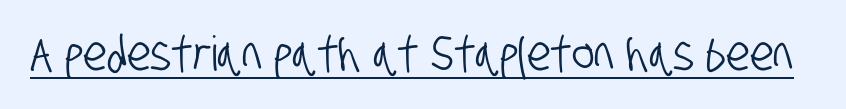
{"serif": "no", "width": "condensed", "stroke_contrast": "low", "x_height": "large", "monospaced": "no", "underline": "yes", "letter_spacing": "normal", "letter_spacing_em": 0.0, "glyph_px": 48}
